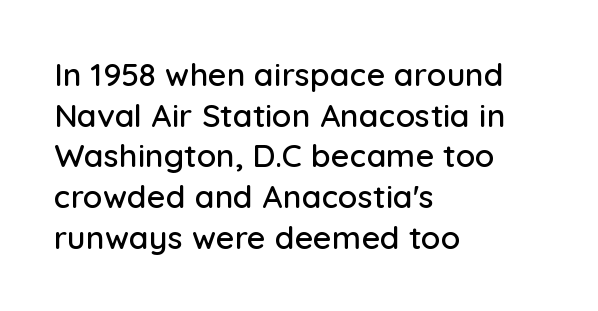
The image shows 32 px sans-serif type, upright; set left-aligned, normal line spacing (1.27x), normal letter spacing, not underlined; low stroke contrast and a medium x-height.
